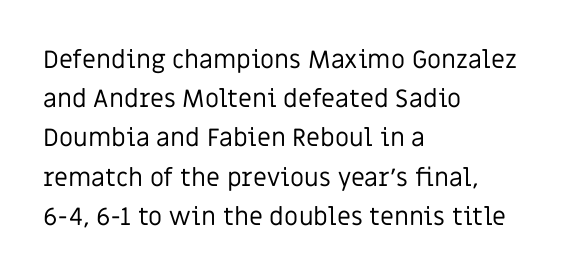
Q: Is the text bold? A: No.
Q: Is the text italic (slanted)? A: No, it is upright.
Q: Is the text underlined? A: No.
Q: How is the paragraph aligned? A: Left-aligned.
Q: Is the spacing between letters normal or unusually wide? A: Normal.
Q: Is the spacing between lines tight, normal or loose? A: Normal.
